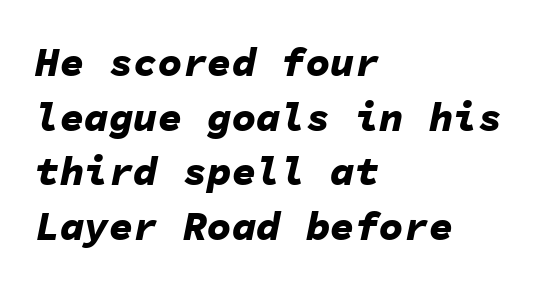
The words here are not underlined. Caption: multi-line text, flush left, ragged right. The font is running at its bold setting. A typesetter would call this monospace, since all characters share one set width.
